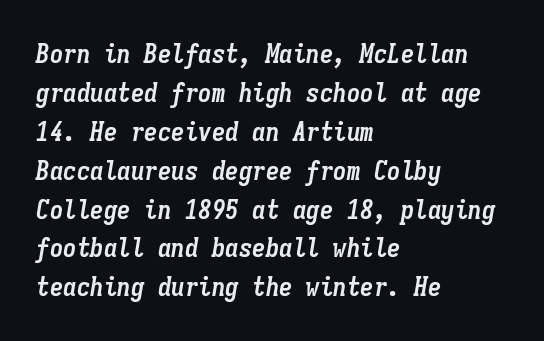
The image shows 27 px bold type, italic (leaning right); set left-aligned, normal line spacing (1.44x), normal letter spacing, not underlined.
